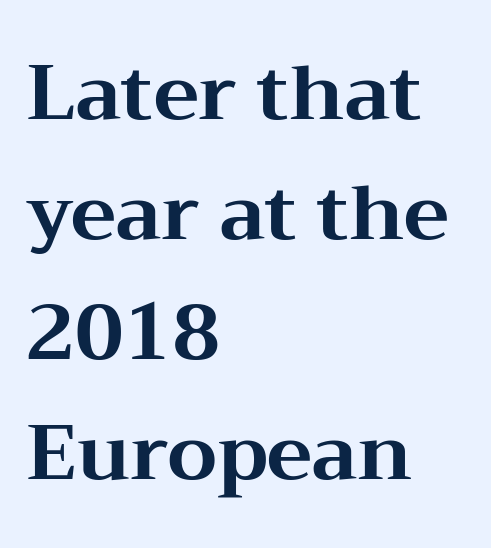
Underlining? Definitely not there. Students, note that the glyphs here touch the page at normal intervals. Is this a fixed-width face? No — the glyphs have proportional, varying widths. This rendering uses left alignment, leaving the right contour irregular. What kind of face is this? One with serifs. Caption: bold face, heavy strokes.
